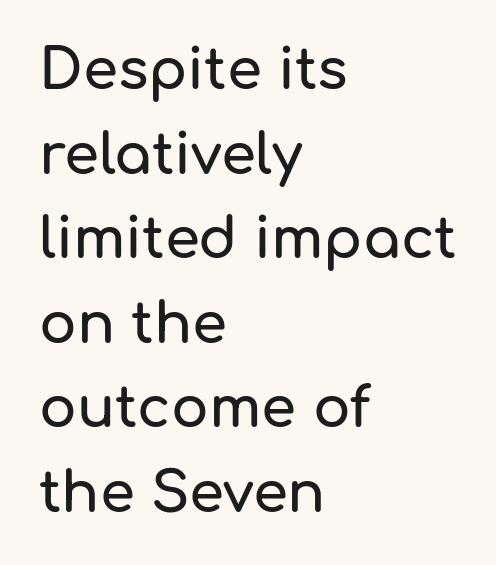
The image shows 56 px sans-serif type, upright; set left-aligned, normal line spacing (1.51x), normal letter spacing, not underlined; low stroke contrast and a medium x-height.
